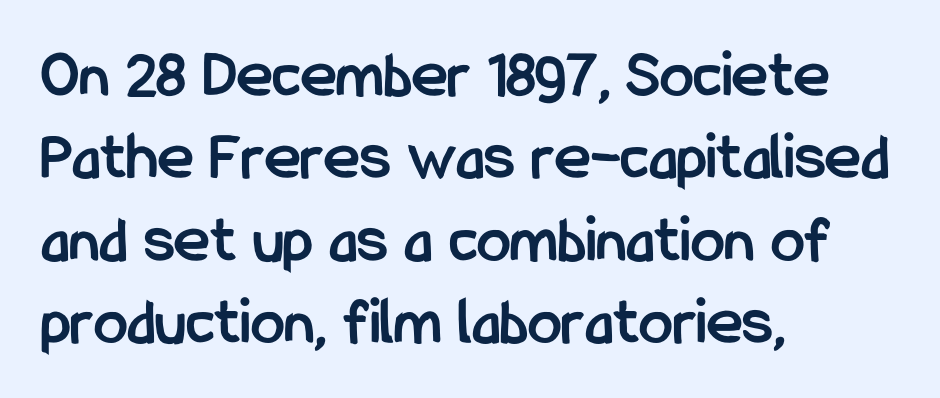
Q: Is the text bold? A: Yes.
Q: Is the text italic (slanted)? A: No, it is upright.
Q: Is the typeface a serif or a sans-serif typeface? A: Sans-serif.
Q: Is the text underlined? A: No.
Q: How is the paragraph aligned? A: Left-aligned.
Q: Is the spacing between letters normal or unusually wide? A: Normal.
Q: Width (condensed, normal, or wide)? A: Condensed.
Q: Stroke contrast? A: Low.
Q: x-height? A: Medium.
Q: Monospaced? A: No.
